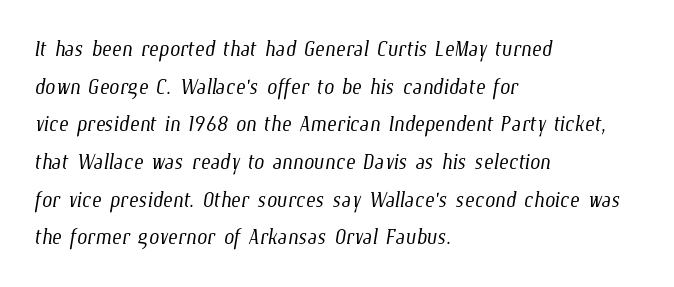
The letters look calm and open, with moderate or lighter stems. Note the varied advance widths — an 'i' is clearly narrower than an 'm'. A typesetter would call this leading conventional body-copy spacing. The foot of each line stays bare and open.
